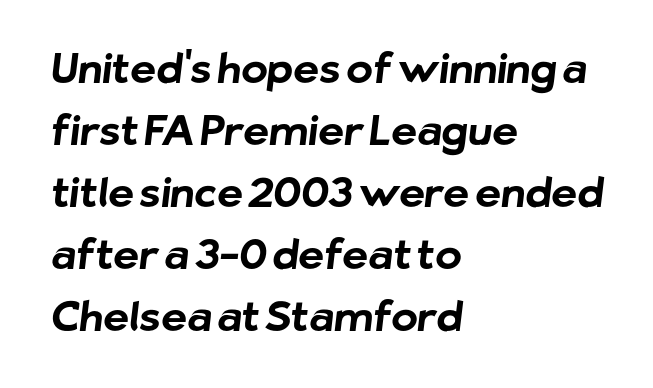
Q: Is the text bold? A: Yes.
Q: Is the typeface a serif or a sans-serif typeface? A: Sans-serif.
Q: Is the text underlined? A: No.
Q: How is the paragraph aligned? A: Left-aligned.
Q: Is the spacing between letters normal or unusually wide? A: Normal.
Q: Is the spacing between lines tight, normal or loose? A: Normal.
Q: Width (condensed, normal, or wide)? A: Normal.
Q: Stroke contrast? A: Low.
Q: x-height? A: Medium.
Q: Monospaced? A: No.
